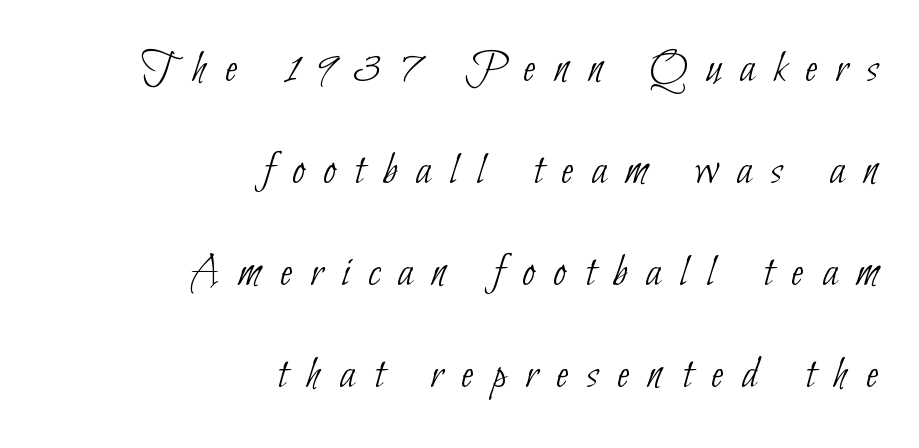
The type family on display is of the sans-serif kind. Counters stay open thanks to moderate or lighter strokes. Nobody drew a line under any word here. The lines are quadded right. You could not count columns in this text — the font is proportionally spaced.
